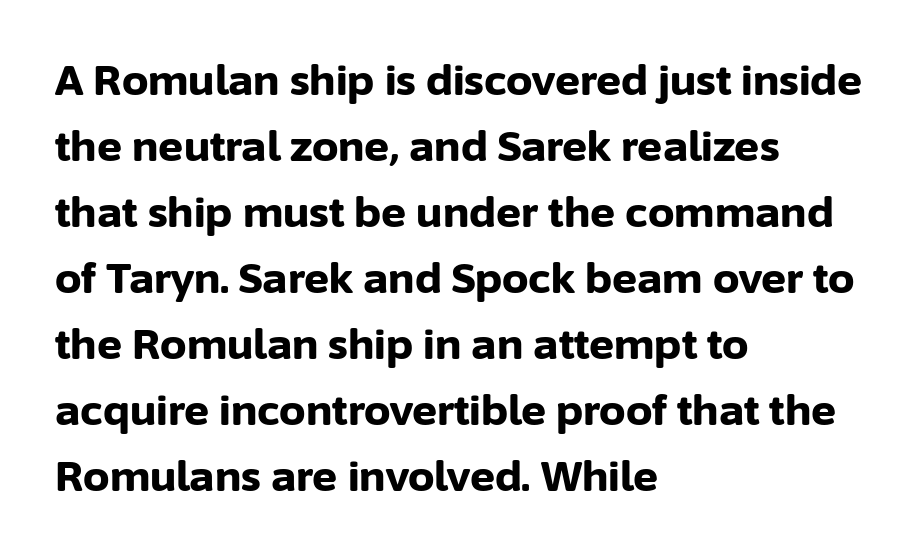
The image shows 42 px bold sans-serif type, upright; set left-aligned, normal line spacing (1.57x), normal letter spacing, not underlined; low stroke contrast and a medium x-height.
